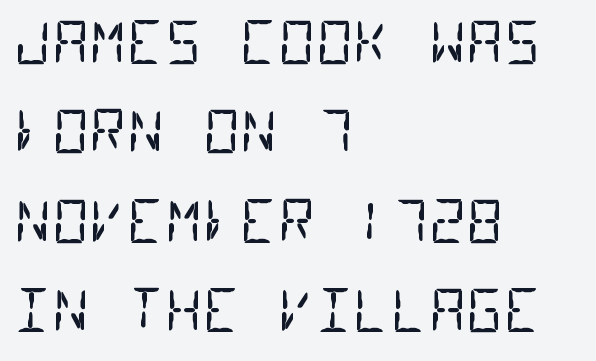
Q: Is the text bold? A: No.
Q: Is the typeface a serif or a sans-serif typeface? A: Sans-serif.
Q: Is the text underlined? A: No.
Q: How is the paragraph aligned? A: Left-aligned.
Q: Is the spacing between letters normal or unusually wide? A: Normal.
Q: Is the spacing between lines tight, normal or loose? A: Normal.
Q: Width (condensed, normal, or wide)? A: Condensed.
Q: Stroke contrast? A: Low.
Q: x-height? A: Large.
Q: Monospaced? A: Yes.
